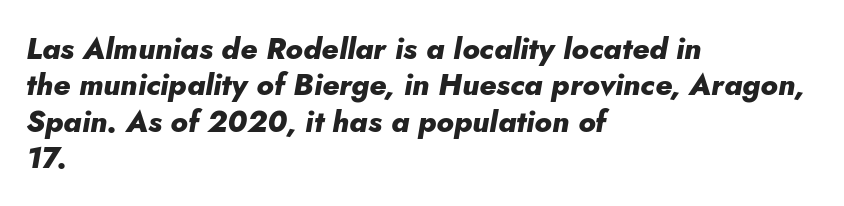
There's an unmistakable incline to the writing here. Look at the stroke-to-counter ratio: heavy, a bold. The text block is weighted toward the left margin, trailing off unevenly rightward. The space beneath each line is pristine and unruled. Think of a printed novel: that variable character pitch is what you see here. This sample uses plain, unmodified letter spacing.
